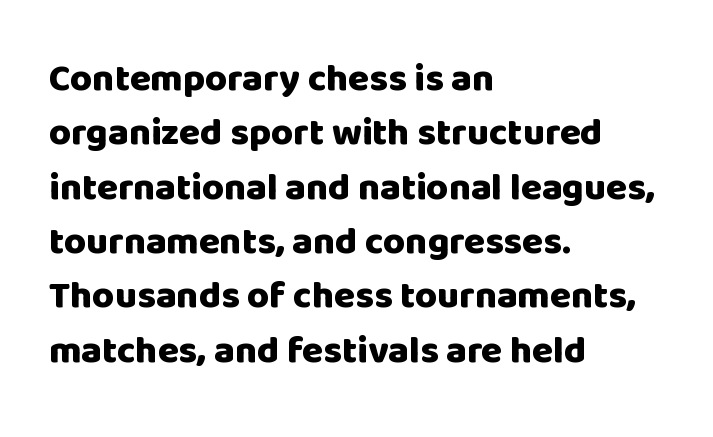
Q: Is the text bold? A: Yes.
Q: Is the text italic (slanted)? A: No, it is upright.
Q: Is the typeface a serif or a sans-serif typeface? A: Sans-serif.
Q: Is the text underlined? A: No.
Q: How is the paragraph aligned? A: Left-aligned.
Q: Is the spacing between letters normal or unusually wide? A: Normal.
Q: Is the spacing between lines tight, normal or loose? A: Normal.
Q: Width (condensed, normal, or wide)? A: Normal.
Q: Stroke contrast? A: Low.
Q: x-height? A: Large.
Q: Monospaced? A: No.
